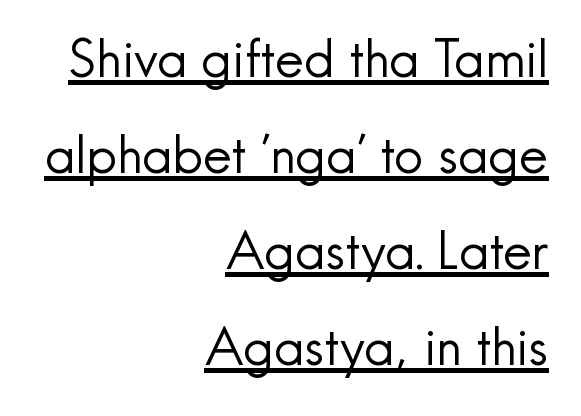
Q: Is the text bold? A: No.
Q: Is the text italic (slanted)? A: No, it is upright.
Q: Is the typeface a serif or a sans-serif typeface? A: Sans-serif.
Q: Is the text underlined? A: Yes.
Q: How is the paragraph aligned? A: Right-aligned.
Q: Is the spacing between letters normal or unusually wide? A: Normal.
Q: Width (condensed, normal, or wide)? A: Normal.
Q: x-height? A: Small.
Q: Monospaced? A: No.
